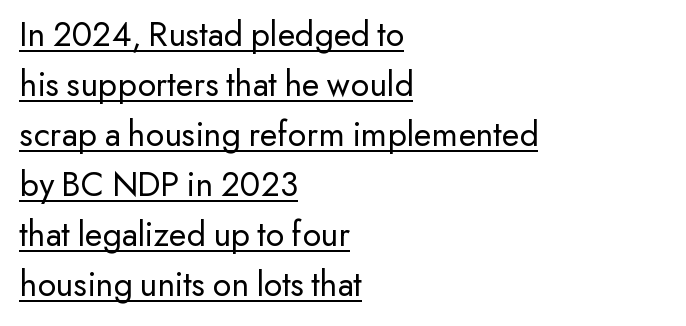
Descenders here cross a horizontal rule under the line. The leading is moderate, giving the passage an even texture. Proportional: the letters do not fall into vertical columns. Glyph-to-glyph distance matches everyday printed text. Is the type heavy? It reads as light-to-regular instead.
